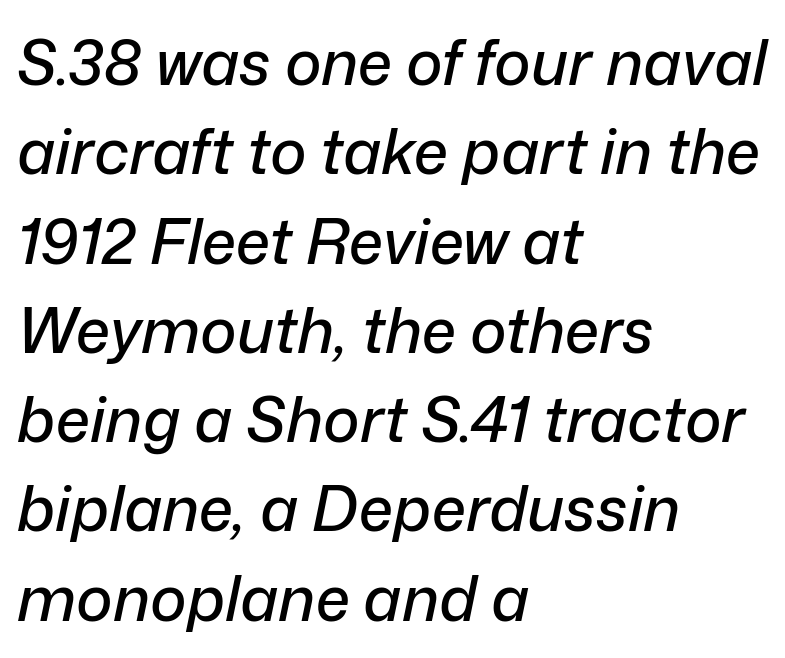
{"italic": "yes", "lean": "right", "slant_degrees": 12, "width": "normal", "stroke_contrast": "low", "x_height": "medium", "monospaced": "no", "underline": "no", "align": "left", "line_spacing": "normal", "line_spacing_ratio": 1.44, "letter_spacing": "normal", "letter_spacing_em": 0.0, "glyph_px": 62}
